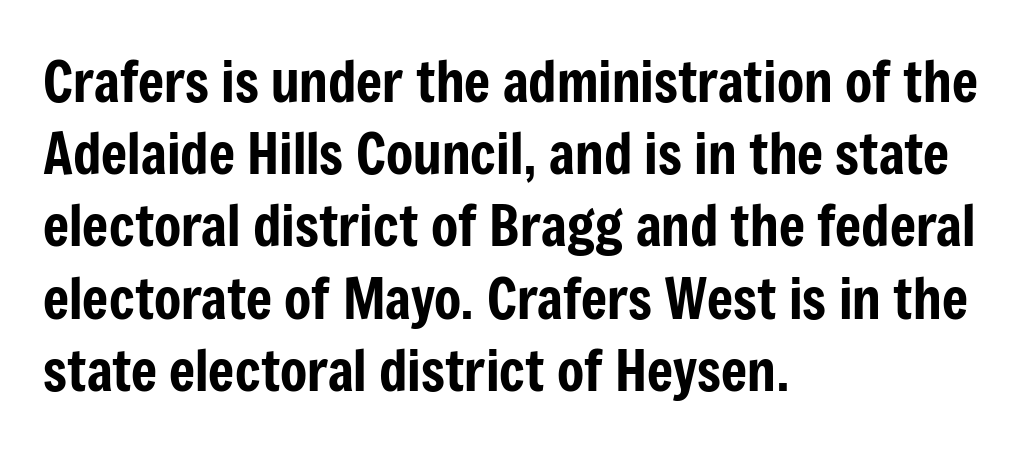
Caption: standard tracking, unaltered. Is this a sans? Yes — the strokes have no serifs. Is the block centered? No — it sits flush against the left margin. The rows are spaced the way most documents space them. Type without underlining. The face used here is proportionally spaced, like ordinary book or web type.
